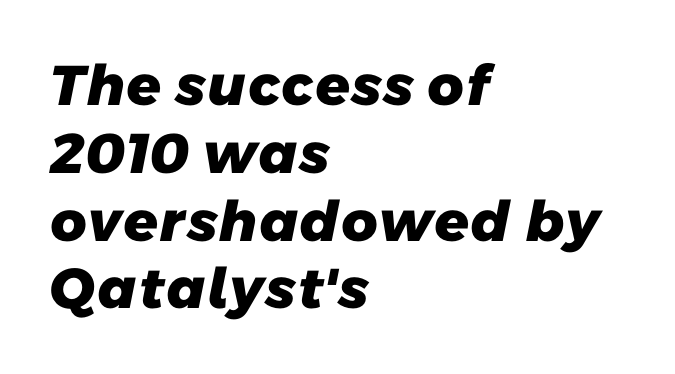
{"serif": "no", "bold": "yes", "weight": "heavy", "width": "normal", "stroke_contrast": "low", "x_height": "medium", "monospaced": "no", "underline": "no", "align": "left", "line_spacing_ratio": 1.21, "letter_spacing": "normal", "letter_spacing_em": 0.0, "glyph_px": 56}
